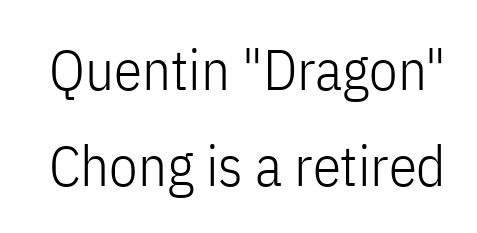
{"serif": "no", "italic": "no", "bold": "no", "weight": "light", "width": "condensed", "stroke_contrast": "low", "x_height": "medium", "monospaced": "no", "underline": "no", "line_spacing": "normal", "line_spacing_ratio": 1.68, "letter_spacing": "normal", "letter_spacing_em": 0.0, "glyph_px": 57}
